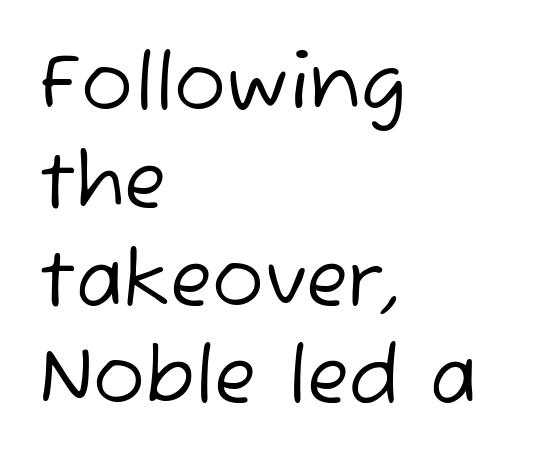
Successive baselines arrive at the customary interval. The letterforms sit shoulder to shoulder at normal distance. These glyphs show unthickened strokes, regular width or finer. Varying glyph widths throughout — classic text-font behaviour. Each line starts at the same left margin while the right side varies.
